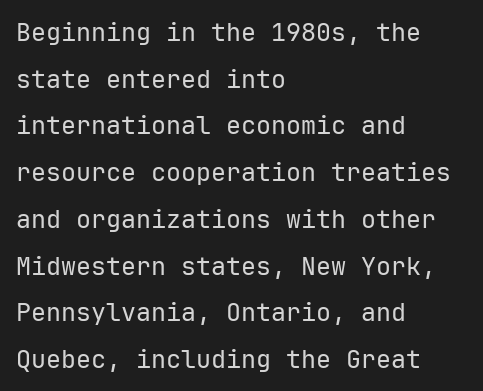
{"italic": "no", "bold": "no", "underline": "no", "align": "left", "line_spacing_ratio": 1.87, "letter_spacing": "normal", "letter_spacing_em": 0.0, "glyph_px": 25}
